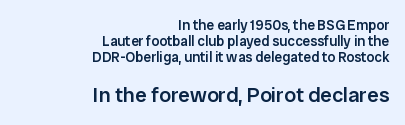
Q: Is the text bold? A: Semi-bold.
Q: Is the text italic (slanted)? A: No, it is upright.
Q: Is the text underlined? A: No.
Q: How is the paragraph aligned? A: Right-aligned.
Q: Is the spacing between letters normal or unusually wide? A: Normal.
Q: Is the spacing between lines tight, normal or loose? A: Tight.
Q: Which block of text is set in a larger size, the first (top) or the second (bottom)? A: The second (bottom) one.
